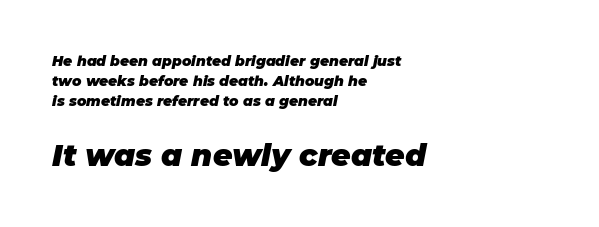
The image shows 30 px heavy type, italic (leaning right); set left-aligned, normal line spacing (1.43x), normal letter spacing, not underlined; the second (bottom) block is 2.14x larger; low stroke contrast and a large x-height.
